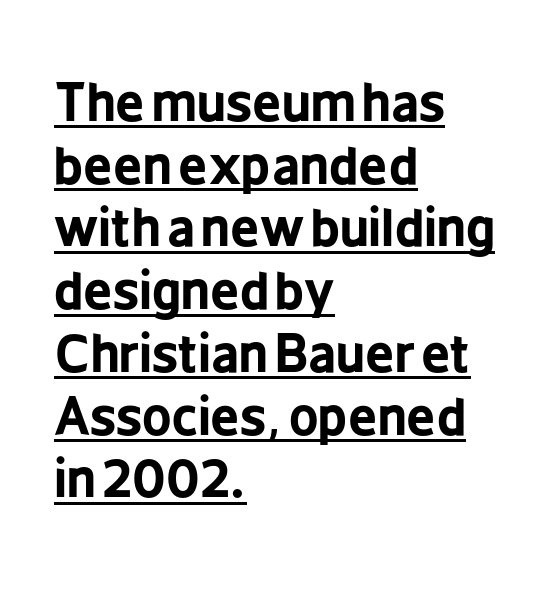
{"serif": "no", "italic": "no", "bold": "yes", "weight": "bold", "width": "condensed", "stroke_contrast": "low", "x_height": "medium", "monospaced": "no", "underline": "yes", "align": "left", "line_spacing_ratio": 1.23, "letter_spacing": "normal", "letter_spacing_em": 0.0, "glyph_px": 51}
